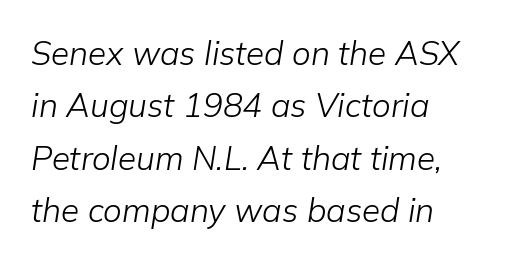
The image shows 33 px light type, italic (leaning right); set left-aligned, normal line spacing (1.59x), normal letter spacing, not underlined; low stroke contrast and a medium x-height.
